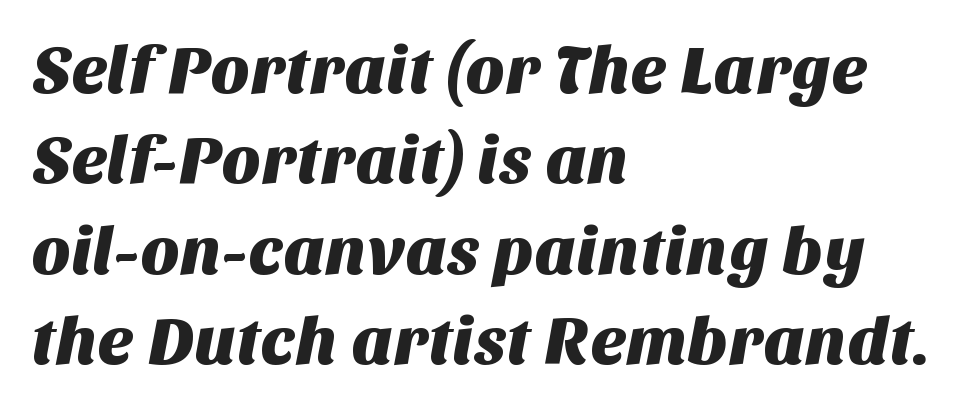
The image shows 67 px sans-serif type; set left-aligned, normal line spacing (1.35x), normal letter spacing, not underlined; medium stroke contrast and a large x-height.
